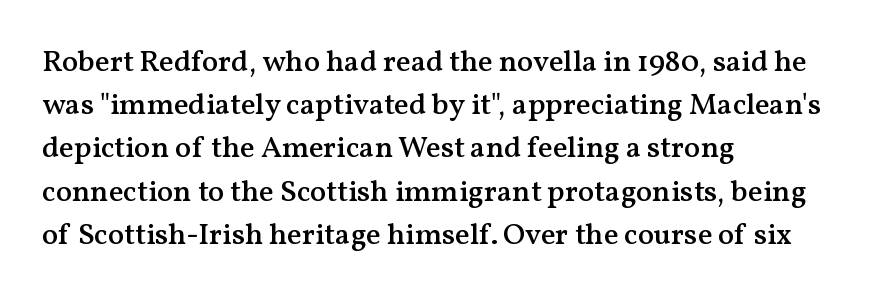
Q: Is the text bold? A: Semi-bold.
Q: Is the text italic (slanted)? A: No, it is upright.
Q: Is the typeface a serif or a sans-serif typeface? A: Serif.
Q: Is the text underlined? A: No.
Q: How is the paragraph aligned? A: Left-aligned.
Q: Is the spacing between letters normal or unusually wide? A: Normal.
Q: Is the spacing between lines tight, normal or loose? A: Normal.
Q: Width (condensed, normal, or wide)? A: Normal.
Q: Stroke contrast? A: Medium.
Q: x-height? A: Medium.
Q: Monospaced? A: No.
